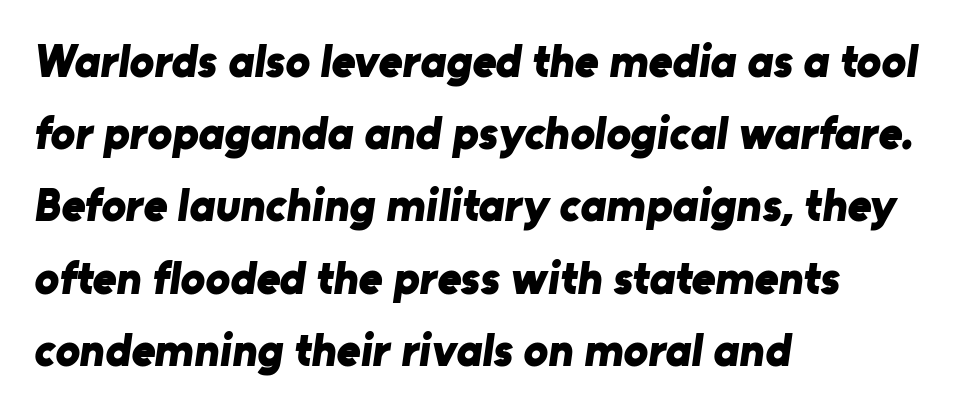
Serifs: no, the terminals of the letterforms are clean. The line-height multiplier appears to be the usual default. Each line starts at the same left margin while the right side varies. Nothing unusual about the tracking: characters are spaced as the font intends.
